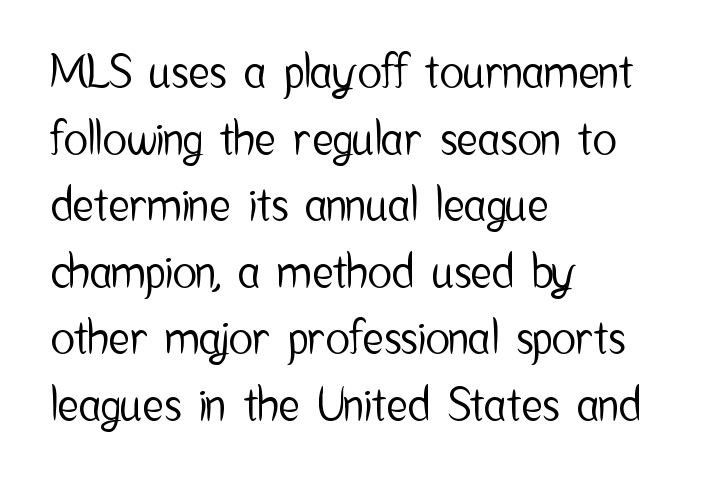
Q: Is the text italic (slanted)? A: No, it is upright.
Q: Is the typeface a serif or a sans-serif typeface? A: Sans-serif.
Q: Is the text underlined? A: No.
Q: How is the paragraph aligned? A: Left-aligned.
Q: Is the spacing between letters normal or unusually wide? A: Normal.
Q: Is the spacing between lines tight, normal or loose? A: Normal.
Q: Width (condensed, normal, or wide)? A: Condensed.
Q: Stroke contrast? A: Low.
Q: x-height? A: Medium.
Q: Monospaced? A: No.
